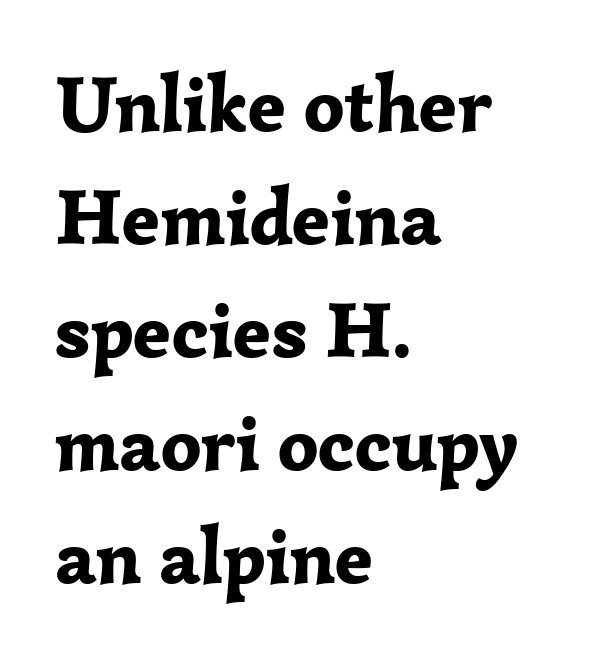
{"serif": "yes", "italic": "no", "bold": "yes", "weight": "bold", "width": "normal", "stroke_contrast": "low", "x_height": "medium", "monospaced": "no", "underline": "no", "align": "left", "line_spacing": "normal", "line_spacing_ratio": 1.43, "letter_spacing": "normal", "letter_spacing_em": 0.0, "glyph_px": 79}
